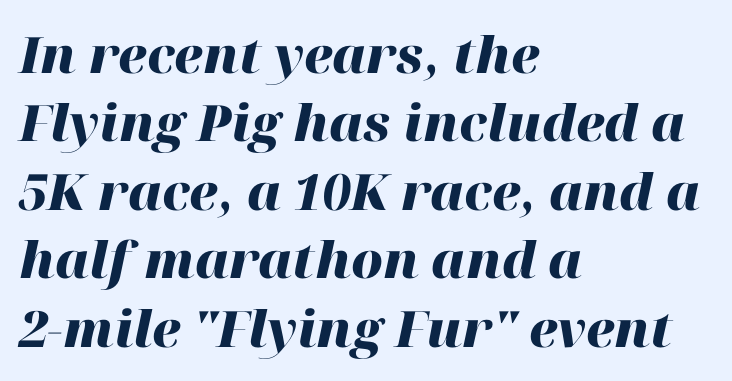
The image shows 50 px heavy type, italic (leaning right); set left-aligned, normal line spacing (1.37x), normal letter spacing, not underlined; high stroke contrast and a medium x-height.
